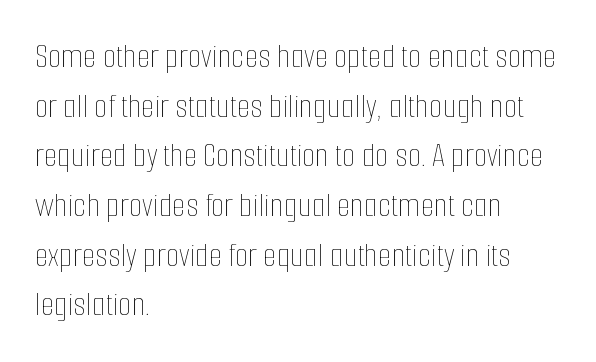
The image shows 35 px thin, condensed type, upright; set left-aligned, normal line spacing (1.42x), normal letter spacing, not underlined; low stroke contrast and a medium x-height.
